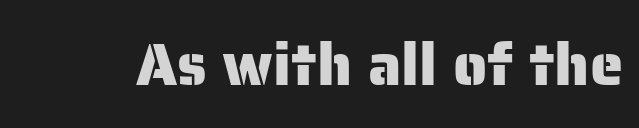
The image shows 60 px sans-serif type, upright; set normal letter spacing, not underlined; low stroke contrast and a medium x-height.
